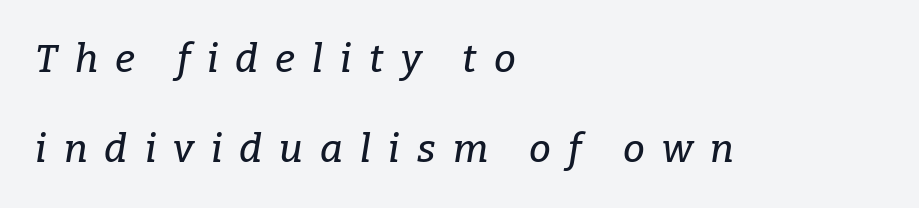
{"serif": "yes", "italic": "yes", "lean": "right", "slant_degrees": 9, "width": "normal", "stroke_contrast": "low", "x_height": "medium", "monospaced": "no", "underline": "no", "align": "left", "line_spacing": "loose", "line_spacing_ratio": 2.3, "letter_spacing": "wide", "letter_spacing_em": 0.44, "glyph_px": 39}
